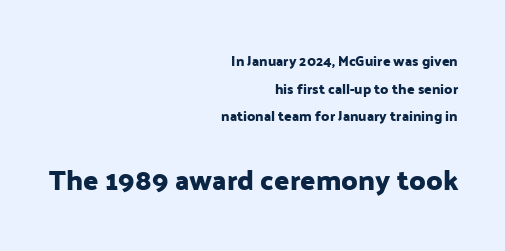
Q: Is the text italic (slanted)? A: No, it is upright.
Q: Is the typeface a serif or a sans-serif typeface? A: Sans-serif.
Q: Is the text underlined? A: No.
Q: How is the paragraph aligned? A: Right-aligned.
Q: Is the spacing between letters normal or unusually wide? A: Normal.
Q: Is the spacing between lines tight, normal or loose? A: Loose.
Q: Which block of text is set in a larger size, the first (top) or the second (bottom)? A: The second (bottom) one.
Q: Width (condensed, normal, or wide)? A: Normal.
Q: Stroke contrast? A: Low.
Q: x-height? A: Medium.
Q: Monospaced? A: No.
